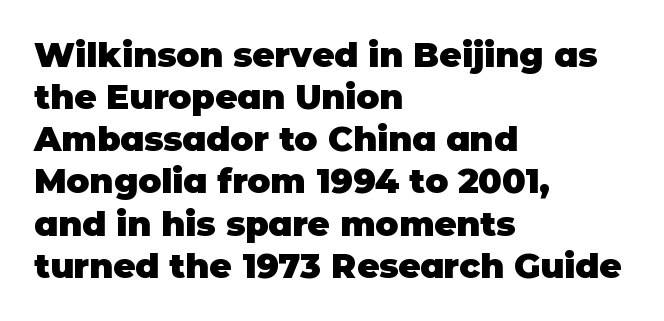
The image shows 34 px heavy sans-serif type, upright; set left-aligned, line spacing 1.24x, normal letter spacing, not underlined; low stroke contrast and a large x-height.
